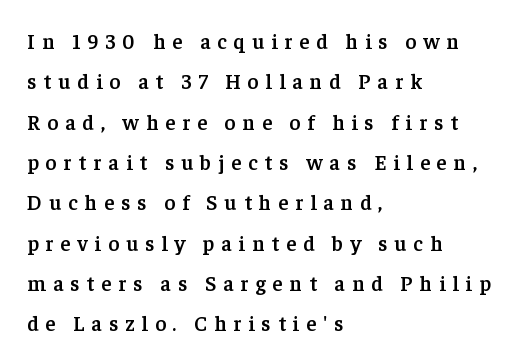
The image shows 21 px text type, upright; set left-aligned, loose line spacing (1.92x), unusually wide letter spacing (+0.33 em), not underlined.
